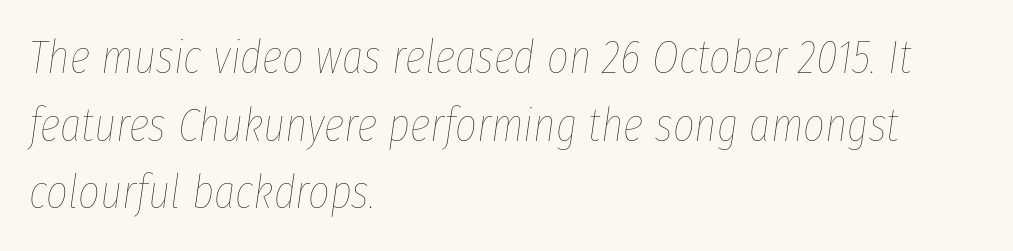
Stems here are at most as thick as an everyday book face. Compared with a centered layout, this one pins lines to the left instead. Regarding leading, the lines here are spaced in the standard way. The letterforms sit shoulder to shoulder at normal distance. Glance below the letters and you will spot only blank space. Characters are canted at an angle relative to the baseline's perpendicular.
